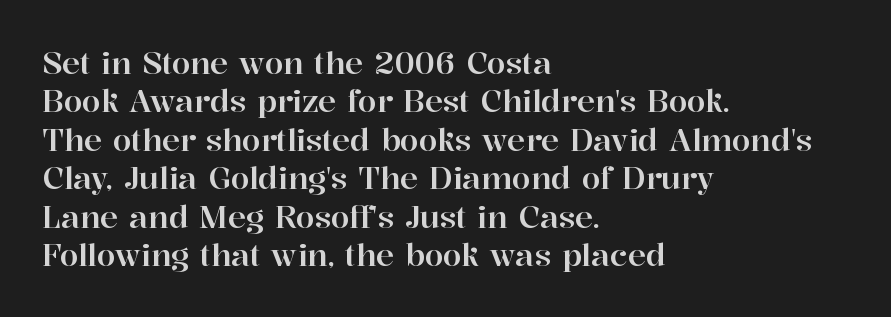
Nope, not italic — everything's standing straight. Each letter's strokes conclude with small projecting serifs. The type is set solid horizontally, with unmodified tracking. Horizontally, the lines are justified to the leading edge only. Each letter keeps its own natural width here, so spacing adapts to shape. The glyphs are unaccompanied by any horizontal stroke below them.
